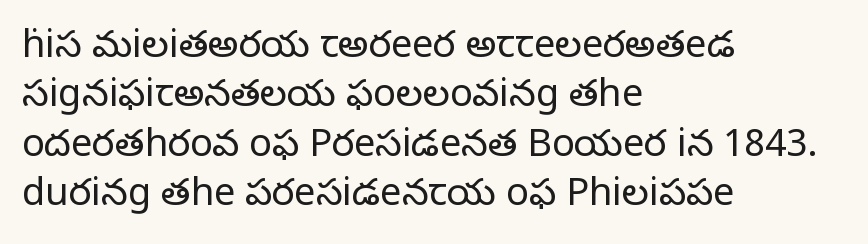
Stems and bowls with no extra thickness — not bold. The letters stand upright; this is a roman face. Font category for this specimen: serif. One-word summary of the alignment: left.
